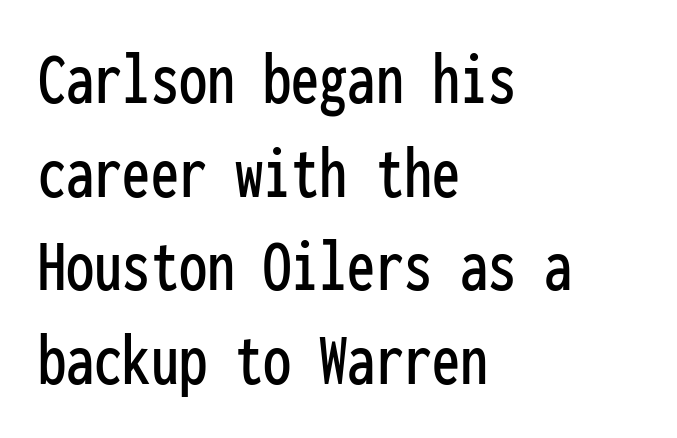
{"serif": "no", "italic": "no", "width": "condensed", "stroke_contrast": "low", "x_height": "medium", "monospaced": "yes", "underline": "no", "align": "left", "line_spacing": "normal", "line_spacing_ratio": 1.25, "letter_spacing": "normal", "letter_spacing_em": 0.0, "glyph_px": 75}
